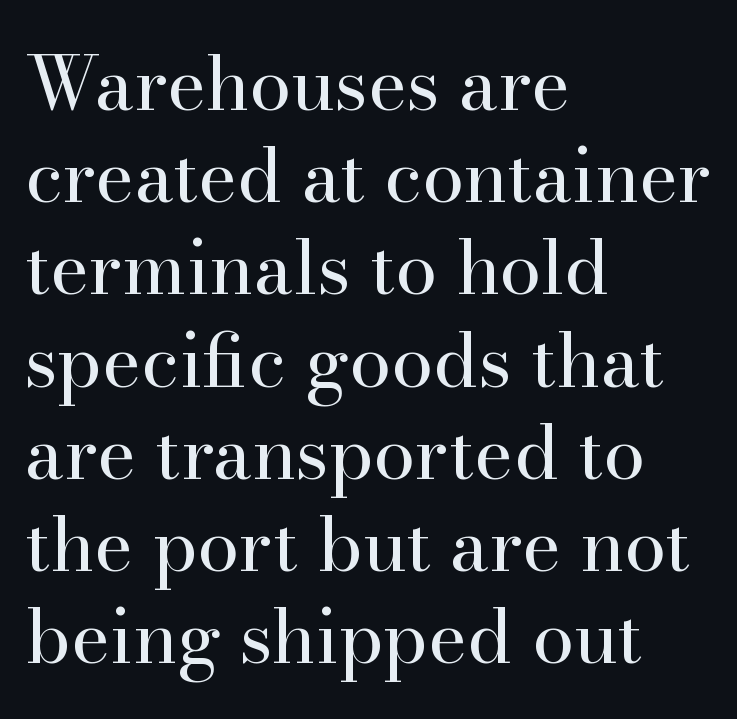
The image shows 75 px regular-weight serif type, upright; set left-aligned, line spacing 1.23x, normal letter spacing, not underlined; high stroke contrast and a small x-height.
